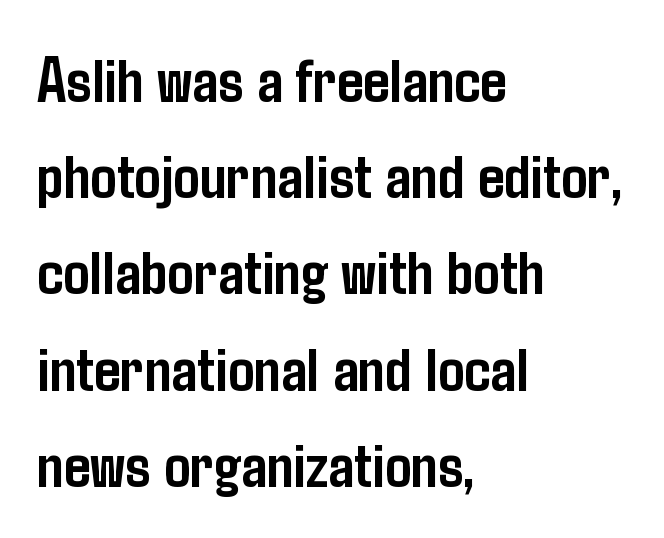
{"serif": "no", "italic": "no", "bold": "yes", "weight": "semibold", "width": "condensed", "stroke_contrast": "low", "x_height": "medium", "monospaced": "no", "underline": "no", "align": "left", "line_spacing": "normal", "line_spacing_ratio": 1.48, "letter_spacing": "normal", "letter_spacing_em": 0.0, "glyph_px": 65}
